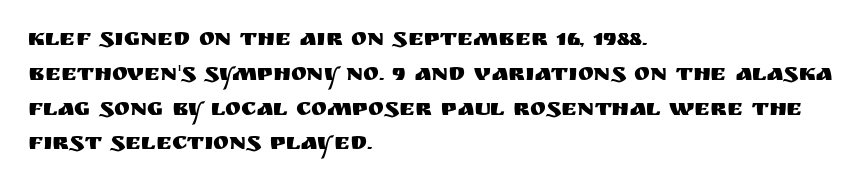
Q: Is the text italic (slanted)? A: No, it is upright.
Q: Is the text underlined? A: No.
Q: How is the paragraph aligned? A: Left-aligned.
Q: Is the spacing between letters normal or unusually wide? A: Normal.
Q: Is the spacing between lines tight, normal or loose? A: Normal.
